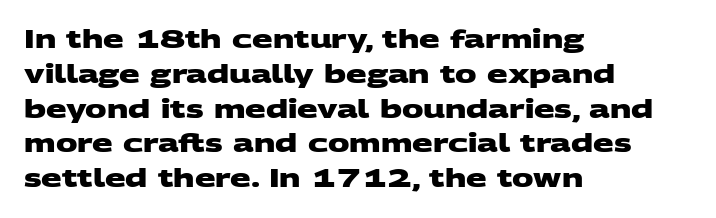
Q: Is the text bold? A: Yes.
Q: Is the text underlined? A: No.
Q: How is the paragraph aligned? A: Left-aligned.
Q: Is the spacing between letters normal or unusually wide? A: Normal.
Q: Is the spacing between lines tight, normal or loose? A: Normal.
